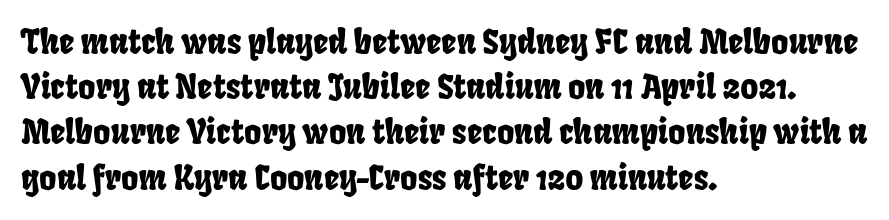
Q: Is the typeface a serif or a sans-serif typeface? A: Sans-serif.
Q: Is the text underlined? A: No.
Q: How is the paragraph aligned? A: Left-aligned.
Q: Is the spacing between letters normal or unusually wide? A: Normal.
Q: Is the spacing between lines tight, normal or loose? A: Normal.
Q: Width (condensed, normal, or wide)? A: Condensed.
Q: Stroke contrast? A: Low.
Q: x-height? A: Large.
Q: Monospaced? A: No.
